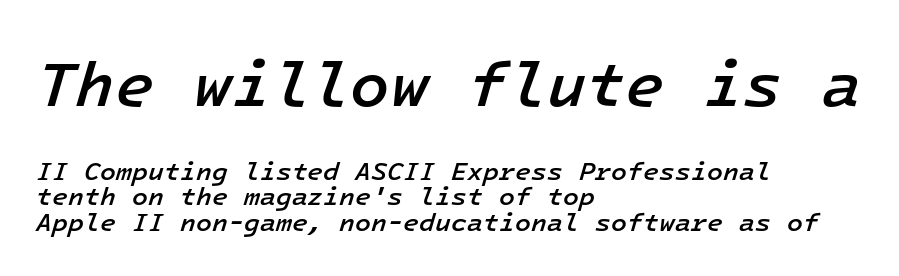
The image shows 64 px semibold type, italic (leaning right), monospaced; set left-aligned, tight line spacing (0.99x), normal letter spacing, not underlined; the first (top) block is 2.46x larger; low stroke contrast and a medium x-height.
